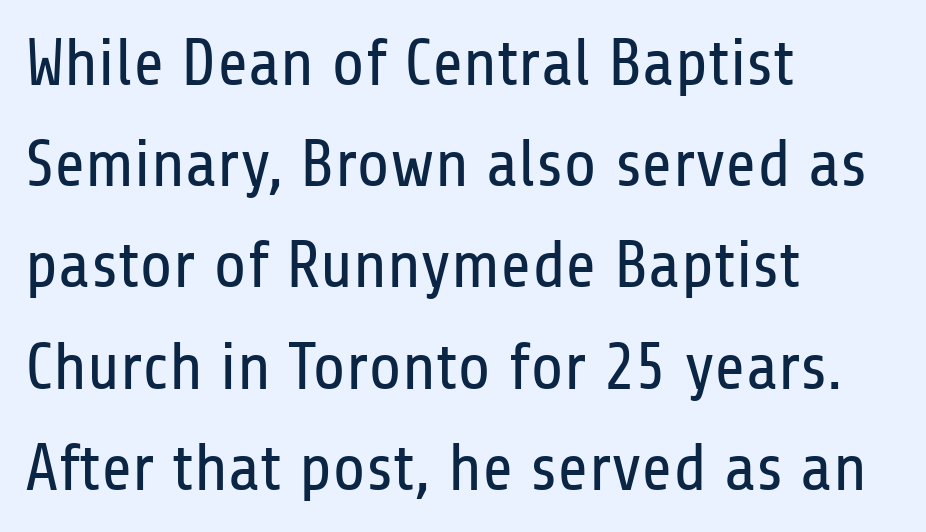
The image shows 67 px regular-weight, condensed sans-serif type, upright; set left-aligned, normal line spacing (1.51x), normal letter spacing, not underlined; low stroke contrast and a medium x-height.
